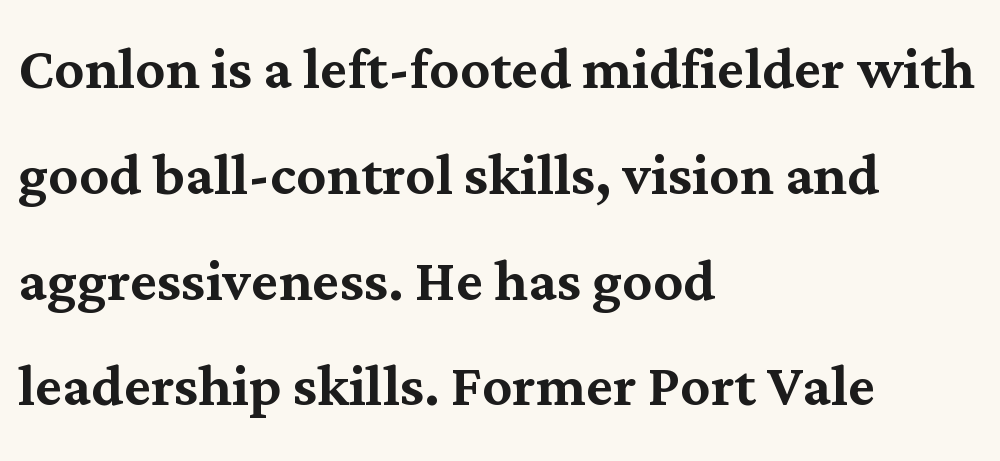
{"serif": "yes", "italic": "no", "width": "normal", "stroke_contrast": "medium", "x_height": "medium", "monospaced": "no", "underline": "no", "align": "left", "line_spacing": "normal", "line_spacing_ratio": 1.43, "letter_spacing": "normal", "letter_spacing_em": 0.0, "glyph_px": 74}
